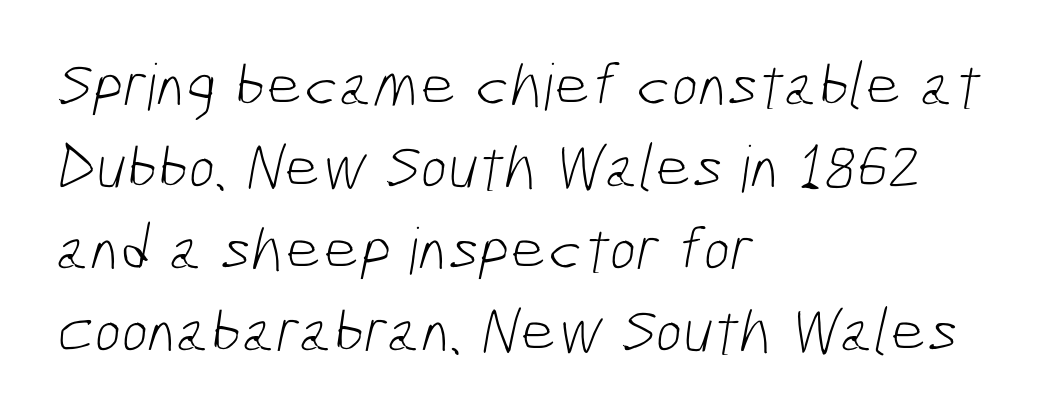
The image shows 64 px light, condensed sans-serif type; set left-aligned, normal line spacing (1.28x), normal letter spacing, not underlined; low stroke contrast and a medium x-height.
